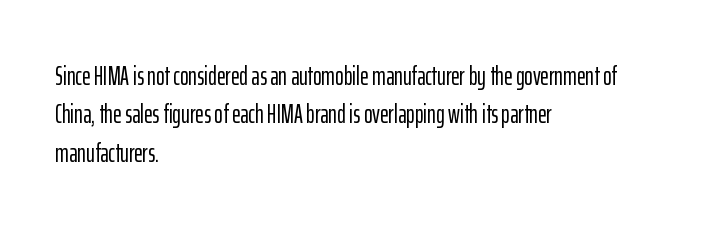
These lines keep a tight, regular rhythm from letter to letter. A student would call this left alignment; a typographer would say flush left, rag right. Descenders are the only things crossing below the line. Evenly set lines give the paragraph a standard silhouette. Ordinary non-slanted type is in use.
